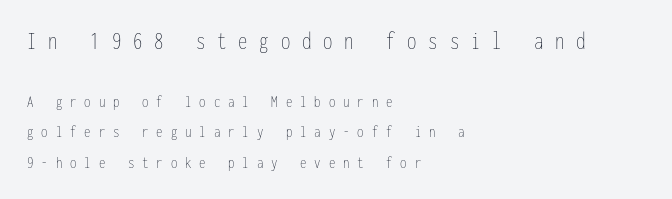
Type size steps down from the first block to the second. The words here are not underlined. In terms of letterspacing, this is a distinctly airy, spread setting. Is the block centered? No — it sits flush against the left margin. Italic: no, the glyphs are upright roman.
